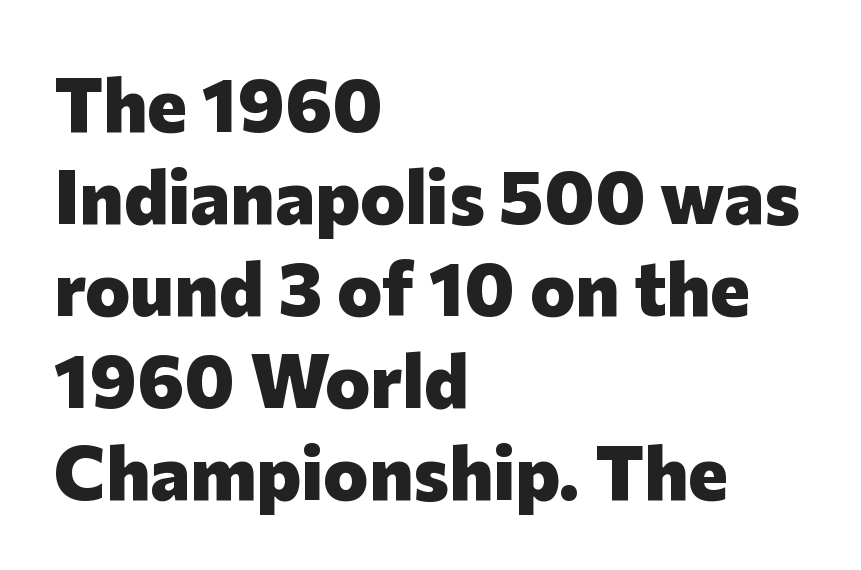
Q: Is the text bold? A: Yes.
Q: Is the text italic (slanted)? A: No, it is upright.
Q: Is the typeface a serif or a sans-serif typeface? A: Sans-serif.
Q: Is the text underlined? A: No.
Q: How is the paragraph aligned? A: Left-aligned.
Q: Is the spacing between letters normal or unusually wide? A: Normal.
Q: Width (condensed, normal, or wide)? A: Normal.
Q: Stroke contrast? A: Low.
Q: x-height? A: Medium.
Q: Monospaced? A: No.
